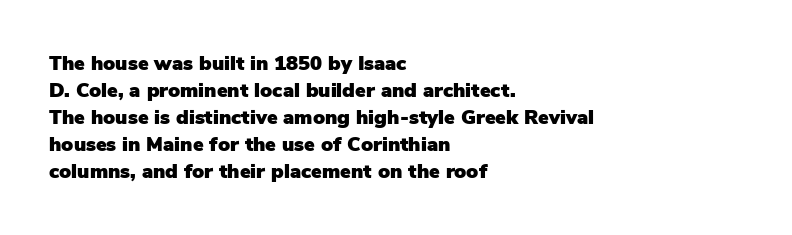
One-word summary of the alignment: left. The words here are not underlined. The passage shown stacks its lines at a standard gap. These lines were composed using upright roman letters.
